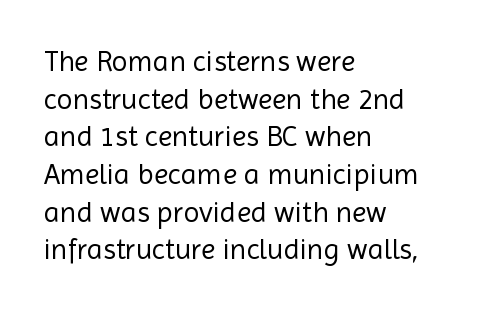
A typesetter would call this proportional, since set widths differ per character. The rendering anchors every line to the left-hand side. Weight: in the light-to-regular range. This rendering leaves character spacing at its baseline value. The face used here is a sans, in the tradition of grotesques and geometrics.
